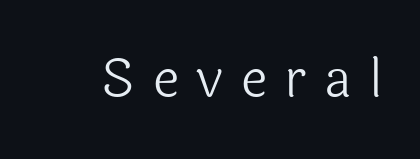
The image shows 54 px light sans-serif type, upright; set unusually wide letter spacing (+0.33 em), not underlined; a medium x-height.
